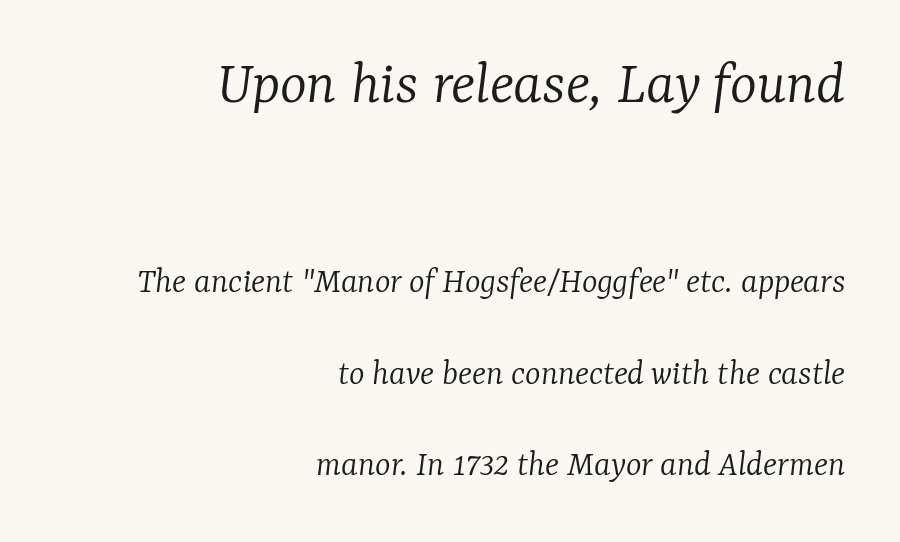
The lines are quadded right. The cut favours lightness, reaching ordinary text weight at its darkest. A clean baseline with only descenders dipping below it. If you measured baseline to baseline, you'd find a long distance. Emphasis-style slanted type is in use. Examine the stroke ends and you'll spot serifs.
